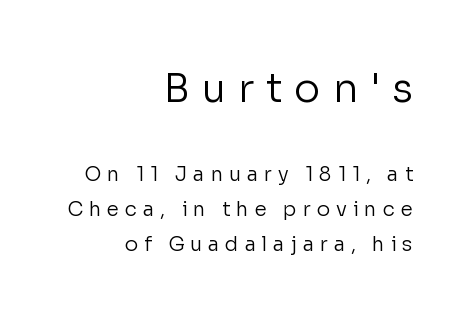
Underline: absent. Bigger letters appear in the top chunk; the bottom chunk is reduced. This sample is right-justified, so line beginnings fall wherever the words allow. A typesetter would mark this as roman, not italic. Does the type have serifs? No, each stem ends abruptly. These lines are rendered in a variable-pitch font.
